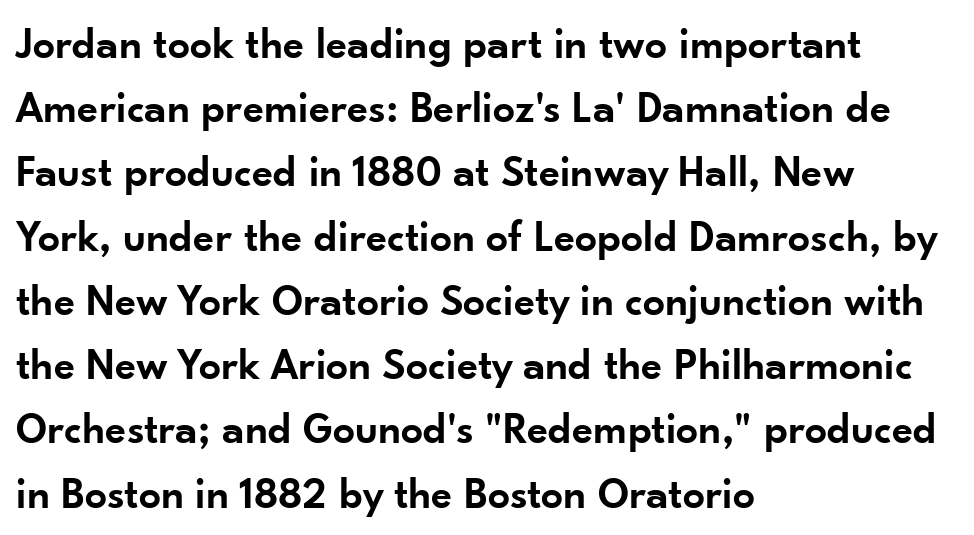
{"serif": "no", "italic": "no", "bold": "semi", "weight": "semibold", "width": "normal", "stroke_contrast": "low", "x_height": "small", "monospaced": "no", "underline": "no", "align": "left", "line_spacing": "normal", "line_spacing_ratio": 1.46, "letter_spacing": "normal", "letter_spacing_em": 0.0, "glyph_px": 44}
